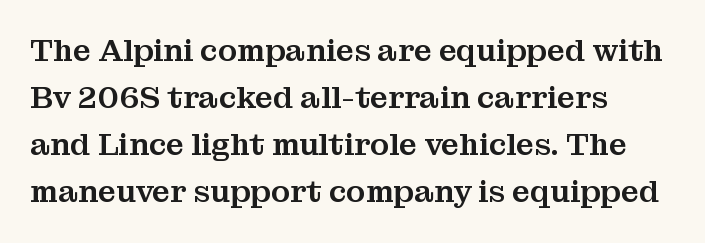
{"serif": "yes", "italic": "no", "width": "normal", "stroke_contrast": "medium", "x_height": "medium", "monospaced": "no", "underline": "no", "align": "left", "line_spacing": "normal", "line_spacing_ratio": 1.52, "letter_spacing": "normal", "letter_spacing_em": 0.0, "glyph_px": 31}
